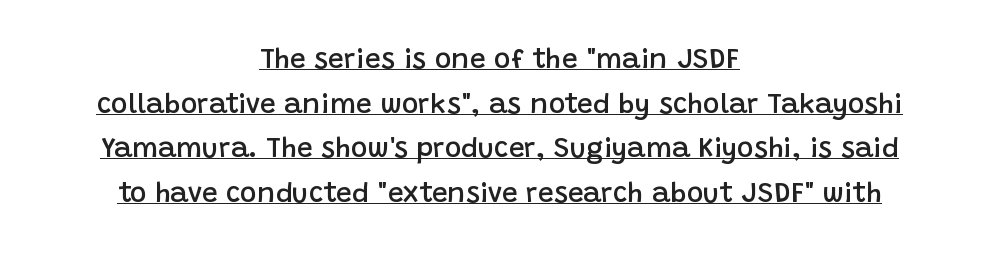
The image shows 28 px semibold sans-serif type, upright; set centered, normal line spacing (1.59x), normal letter spacing, underlined; low stroke contrast and a large x-height.
